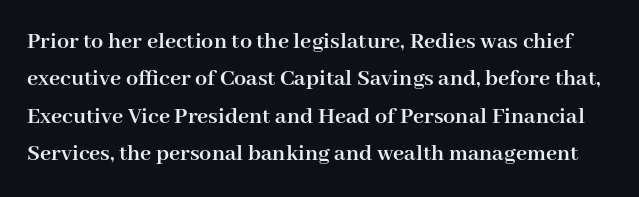
{"italic": "no", "bold": "yes", "underline": "no", "line_spacing": "normal", "line_spacing_ratio": 1.56, "letter_spacing": "normal", "letter_spacing_em": 0.0, "glyph_px": 24}
